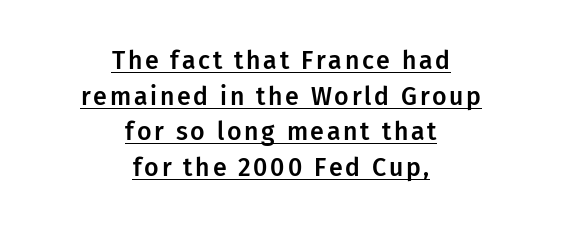
Is there an underline? Yes — a line sits under the letters. A roman cut, with each character standing at attention. Normally led — the rows are evenly, conventionally spaced. These lines are centered, leaving both edges ragged.
